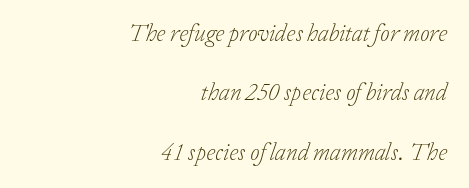
{"italic": "yes", "lean": "right", "slant_degrees": 20, "bold": "no", "underline": "no", "align": "right", "line_spacing": "loose", "line_spacing_ratio": 2.47, "letter_spacing": "normal", "letter_spacing_em": 0.0, "glyph_px": 24}
